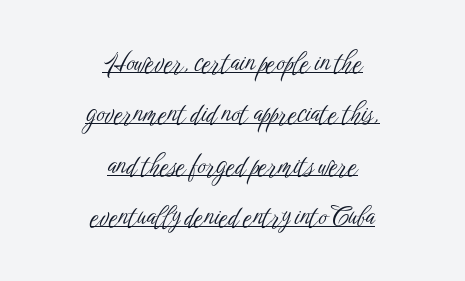
Stems here are at most as thick as an everyday book face. Rows of type keep a wide berth in the vertical direction. Underlined type. Compared with typical body copy, the letter spacing here is the same. Every row of glyphs is offset so its center matches the block's center.
